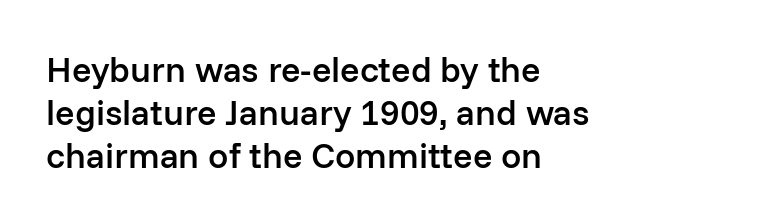
{"serif": "no", "italic": "no", "bold": "semi", "weight": "semibold", "width": "normal", "stroke_contrast": "low", "x_height": "medium", "monospaced": "no", "underline": "no", "align": "left", "line_spacing_ratio": 1.19, "letter_spacing": "normal", "letter_spacing_em": 0.0, "glyph_px": 36}
